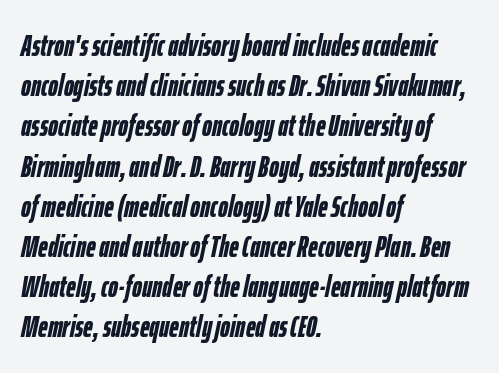
The typography opts for an oblique posture over an upright one. The space between consecutive lines is moderate. Is this a fixed-width face? No — the glyphs have proportional, varying widths. Rule under the text: the space is simply empty. The letters are bold, with thick, heavy strokes.
